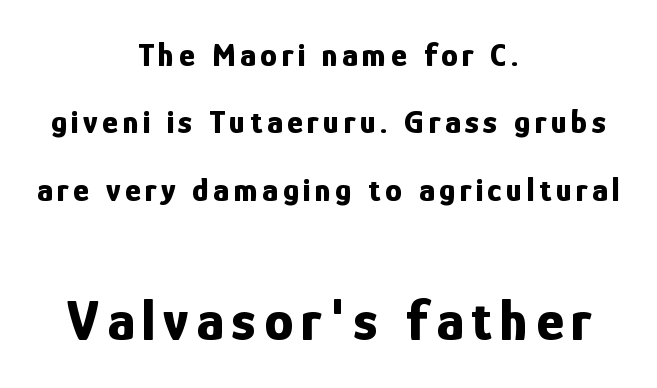
Of the two passages, the one underneath uses the larger point size. Examine the stroke ends and you'll find no serifs. Where is the straight margin? There isn't one; the lines are centered. The type sits square on the baseline with zero lean. The typesetting leans heavy: a genuine bold. The rendering uses a large line-height, opening up the rows.
